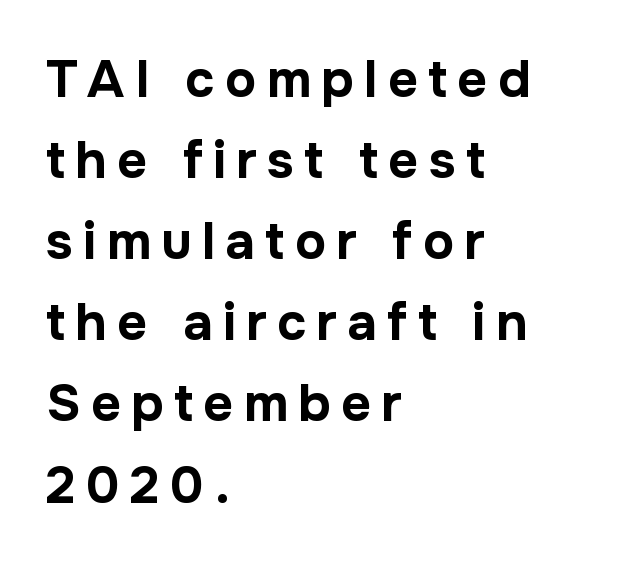
The image shows 52 px bold sans-serif type, upright; set left-aligned, normal line spacing (1.56x), unusually wide letter spacing (+0.2 em), not underlined; low stroke contrast and a medium x-height.
